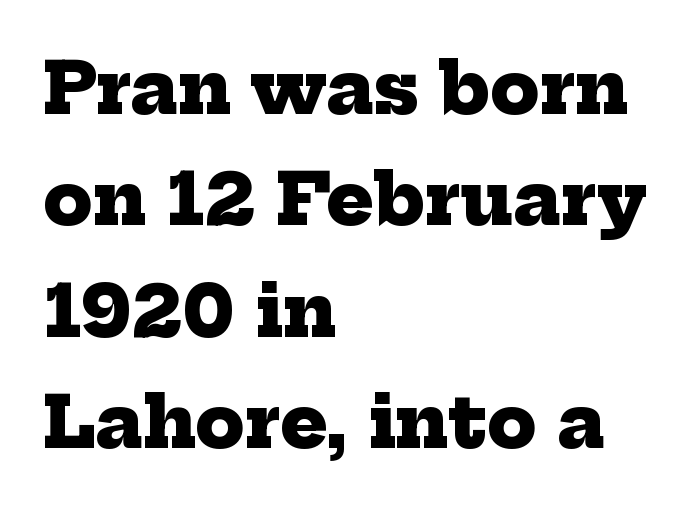
Q: Is the text bold? A: Yes.
Q: Is the typeface a serif or a sans-serif typeface? A: Serif.
Q: Is the text underlined? A: No.
Q: How is the paragraph aligned? A: Left-aligned.
Q: Is the spacing between letters normal or unusually wide? A: Normal.
Q: Is the spacing between lines tight, normal or loose? A: Normal.
Q: Width (condensed, normal, or wide)? A: Normal.
Q: Stroke contrast? A: Low.
Q: x-height? A: Medium.
Q: Monospaced? A: No.
